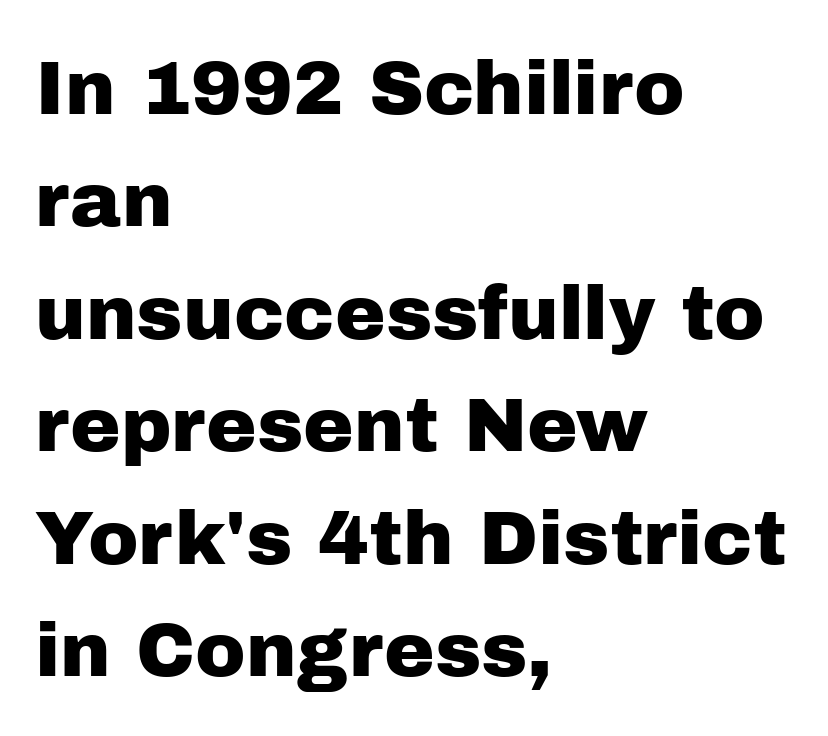
Short and long lines alike share a common starting point at left. Honestly, there is no underline to notice here at all. Quick note: not italic, upright. Character widths vary here, with narrow letters taking less room than wide ones. Students, note that the glyphs here touch the page at normal intervals. Classification — sans serif.
